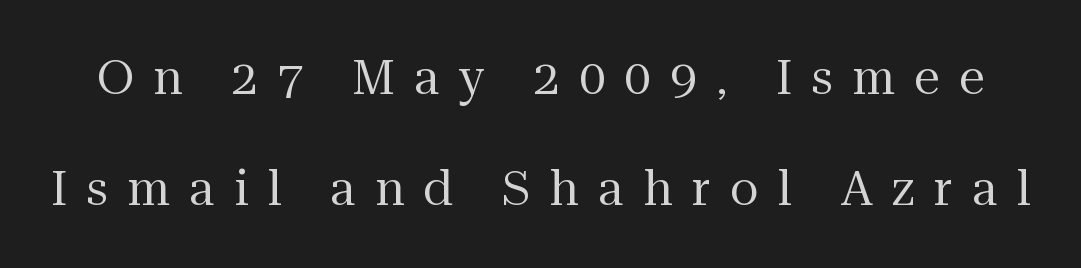
Q: Is the text bold? A: No.
Q: Is the text italic (slanted)? A: No, it is upright.
Q: Is the typeface a serif or a sans-serif typeface? A: Serif.
Q: Is the text underlined? A: No.
Q: Is the spacing between letters normal or unusually wide? A: Unusually wide.
Q: Is the spacing between lines tight, normal or loose? A: Loose.
Q: Width (condensed, normal, or wide)? A: Normal.
Q: Stroke contrast? A: Medium.
Q: x-height? A: Medium.
Q: Monospaced? A: No.
